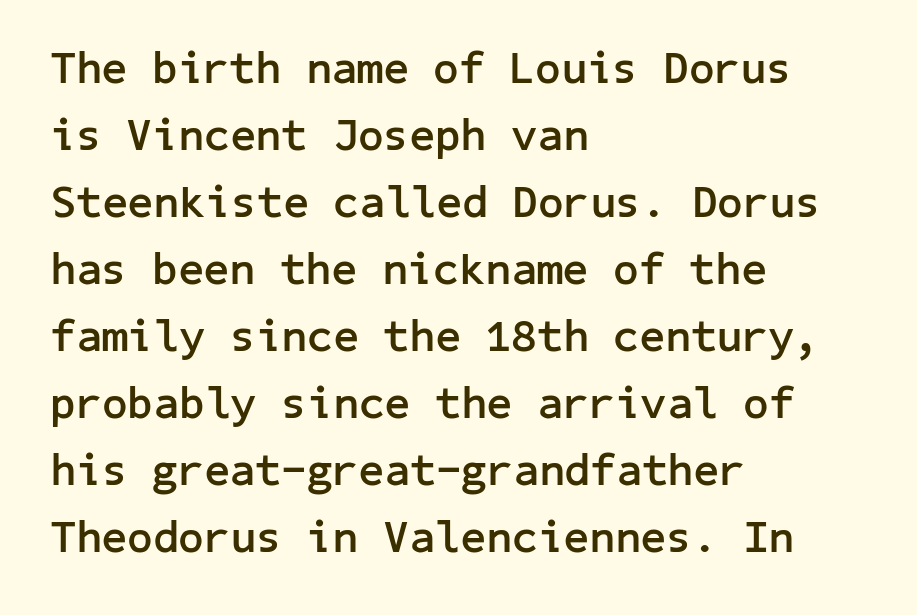
Q: Is the text bold? A: Yes.
Q: Is the text italic (slanted)? A: No, it is upright.
Q: Is the typeface a serif or a sans-serif typeface? A: Sans-serif.
Q: Is the text underlined? A: No.
Q: How is the paragraph aligned? A: Left-aligned.
Q: Is the spacing between letters normal or unusually wide? A: Normal.
Q: Is the spacing between lines tight, normal or loose? A: Normal.
Q: Width (condensed, normal, or wide)? A: Normal.
Q: Stroke contrast? A: Low.
Q: x-height? A: Medium.
